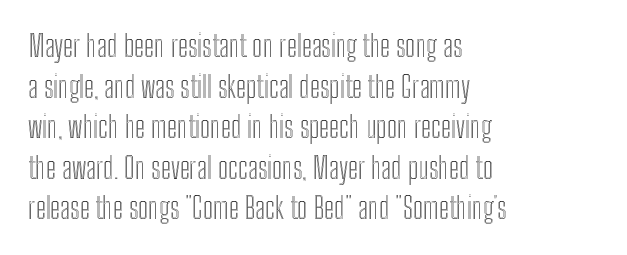
{"italic": "no", "width": "condensed", "x_height": "medium", "monospaced": "no", "underline": "no", "align": "left", "line_spacing": "normal", "line_spacing_ratio": 1.4, "letter_spacing": "normal", "letter_spacing_em": 0.0, "glyph_px": 29}
